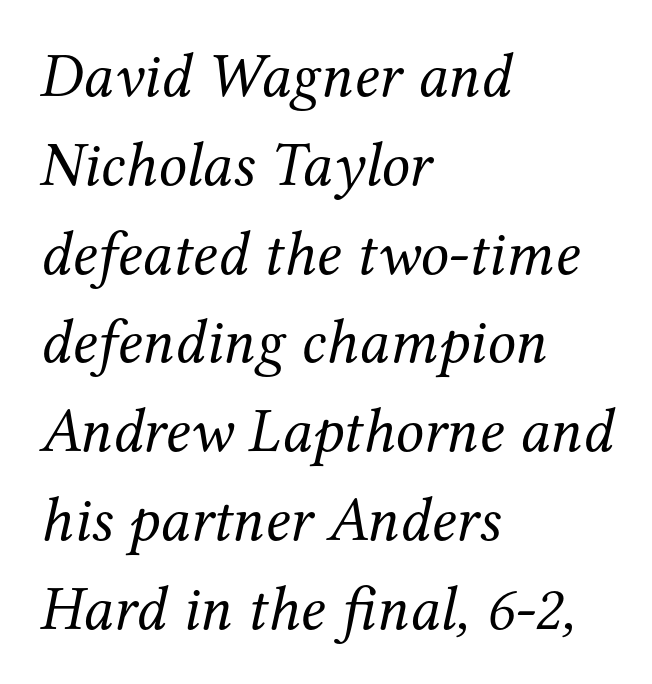
The text was rendered using a seriffed face with decorative stroke endings. Leftover space on each line is placed entirely after the last word. The rendering uses natural spacing where letterforms have individual widths. Tall strokes in this sample are angled rather than plumb. What stands out about the letter spacing? Nothing — it is the standard amount.
